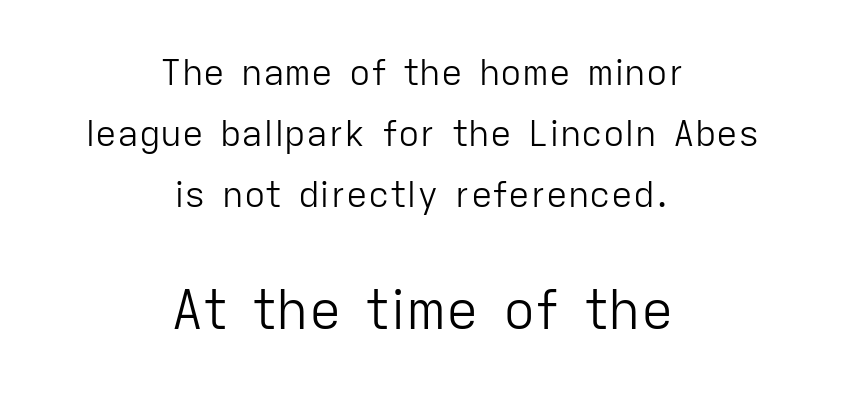
Q: Is the text bold? A: No.
Q: Is the text italic (slanted)? A: No, it is upright.
Q: Is the typeface a serif or a sans-serif typeface? A: Sans-serif.
Q: Is the text underlined? A: No.
Q: How is the paragraph aligned? A: Centered.
Q: Is the spacing between letters normal or unusually wide? A: Normal.
Q: Is the spacing between lines tight, normal or loose? A: Normal.
Q: Which block of text is set in a larger size, the first (top) or the second (bottom)? A: The second (bottom) one.
Q: Width (condensed, normal, or wide)? A: Normal.
Q: Stroke contrast? A: Low.
Q: x-height? A: Medium.
Q: Monospaced? A: No.
